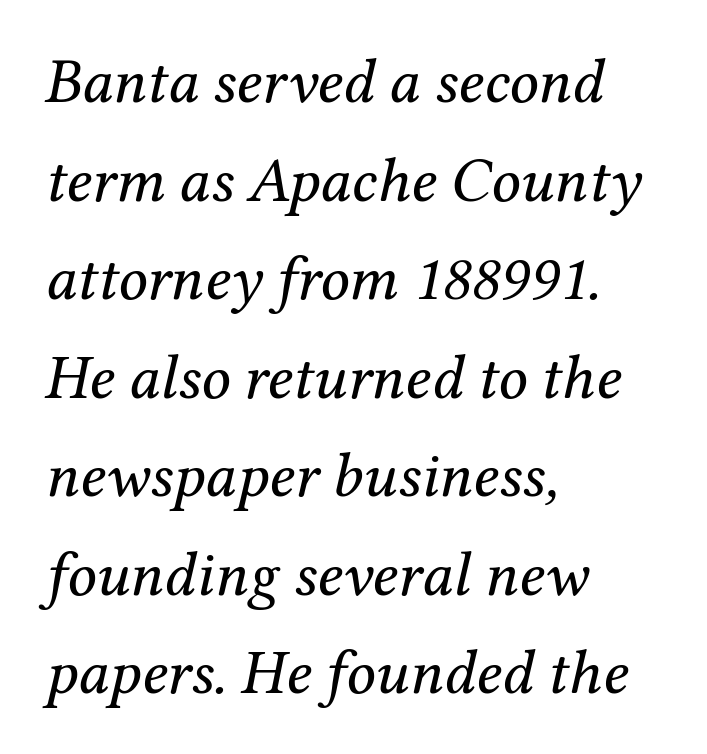
{"serif": "yes", "italic": "yes", "lean": "right", "slant_degrees": 12, "bold": "no", "weight": "regular", "width": "normal", "stroke_contrast": "medium", "x_height": "medium", "monospaced": "no", "underline": "no", "align": "left", "line_spacing": "normal", "line_spacing_ratio": 1.54, "letter_spacing": "normal", "letter_spacing_em": 0.0, "glyph_px": 64}
